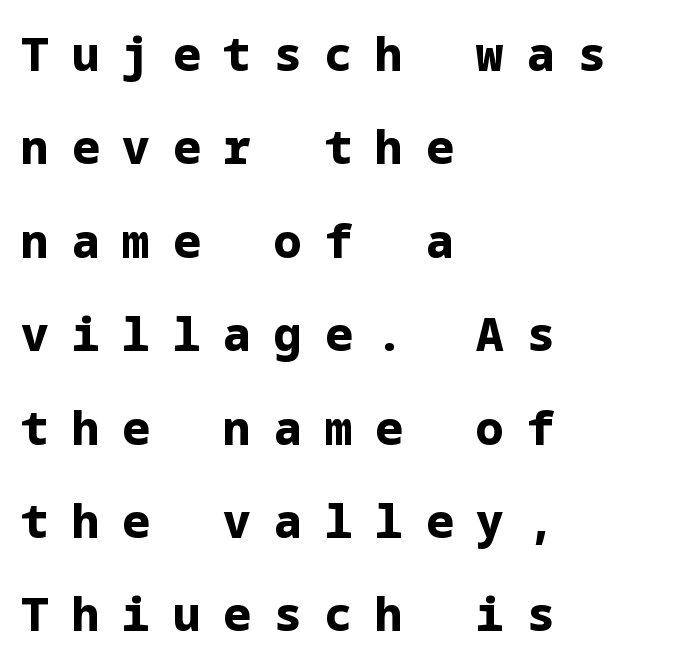
Caption: bold face, heavy strokes. The specimen omits any rule beneath the text block's lines. Interline gaps are noticeably wide in this sample. Italic? Not at all — the glyphs are vertical. Note: no serifs on the glyphs. Glyph-to-glyph distance is far greater than everyday printed text.
